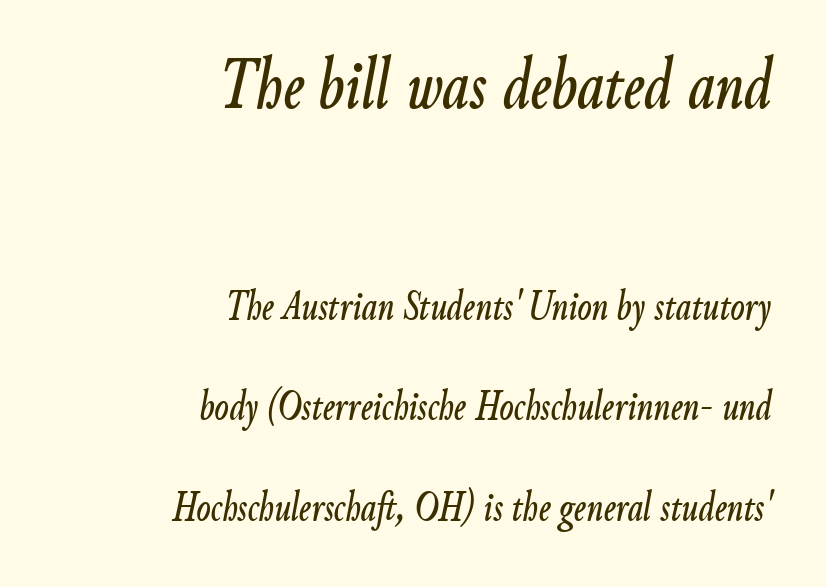
Anything drawn beneath the words? Only blank space. Notice the wide empty band between every row — that's loose leading. The passage shown leans; its letterforms are oblique. Varying glyph widths throughout — classic text-font behaviour. In this sample the first text group is rendered at the bigger scale. Tracking here is standard; glyphs follow each other at the usual distance.
